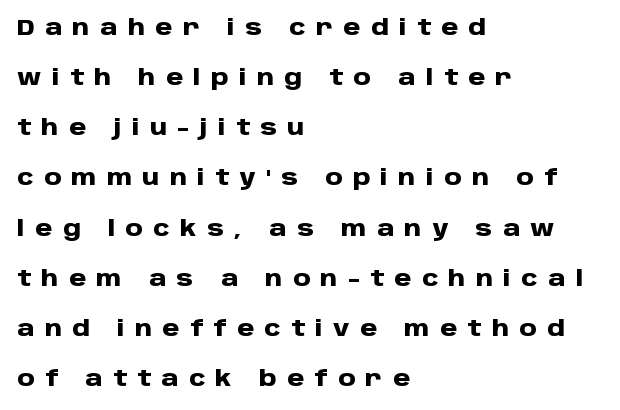
{"italic": "no", "bold": "yes", "underline": "no", "align": "left", "line_spacing": "loose", "line_spacing_ratio": 2.28, "letter_spacing": "wide", "letter_spacing_em": 0.47, "glyph_px": 22}
